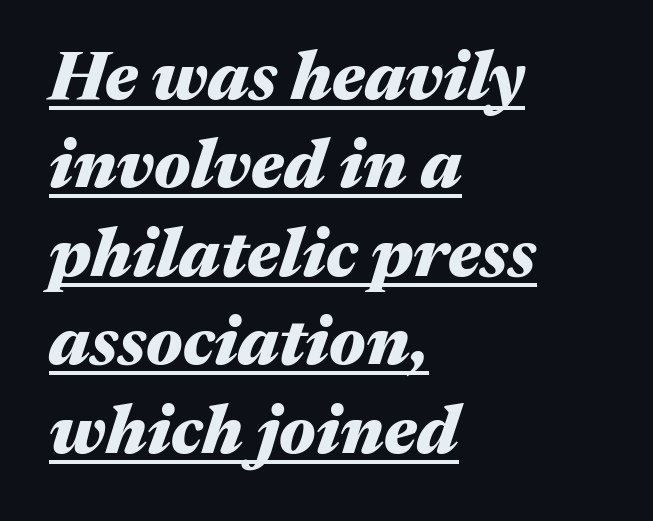
Q: Is the text bold? A: Yes.
Q: Is the text italic (slanted)? A: Yes, it leans right by about 17 degrees.
Q: Is the text underlined? A: Yes.
Q: How is the paragraph aligned? A: Left-aligned.
Q: Is the spacing between letters normal or unusually wide? A: Normal.
Q: Is the spacing between lines tight, normal or loose? A: Normal.
Q: Width (condensed, normal, or wide)? A: Wide.
Q: Stroke contrast? A: Medium.
Q: x-height? A: Medium.
Q: Monospaced? A: No.
